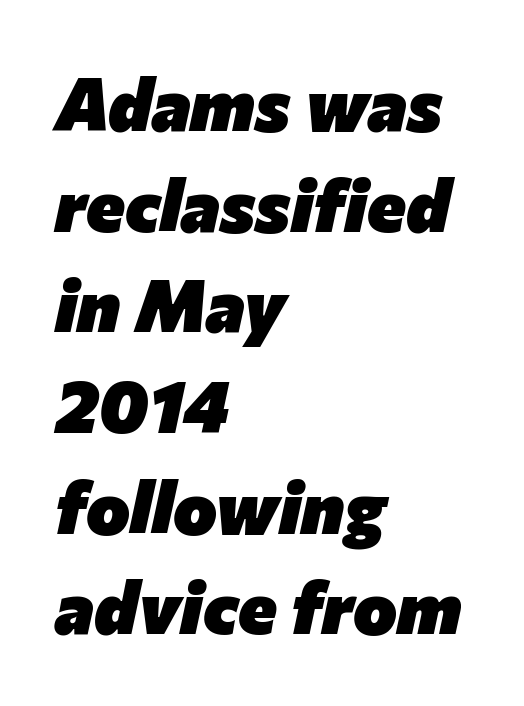
The image shows 74 px heavy type, italic (leaning right); set left-aligned, normal line spacing (1.36x), normal letter spacing, not underlined; low stroke contrast and a medium x-height.
